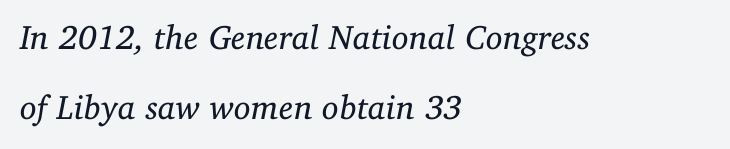
Q: Is the text bold? A: No.
Q: Is the text italic (slanted)? A: Yes, it leans right by about 11 degrees.
Q: Is the typeface a serif or a sans-serif typeface? A: Serif.
Q: Is the text underlined? A: No.
Q: How is the paragraph aligned? A: Left-aligned.
Q: Is the spacing between letters normal or unusually wide? A: Normal.
Q: Is the spacing between lines tight, normal or loose? A: Loose.
Q: Width (condensed, normal, or wide)? A: Normal.
Q: Stroke contrast? A: Low.
Q: x-height? A: Medium.
Q: Monospaced? A: No.
